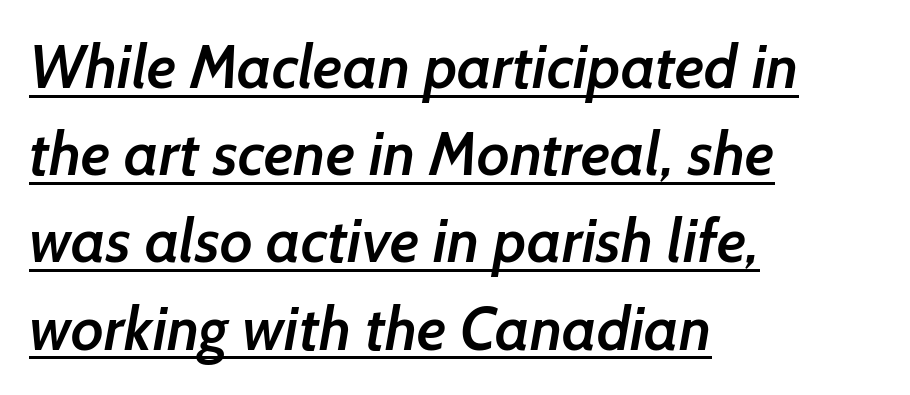
Teacher's note: observe the even left margin — that is flush-left alignment. The block of text has a typical density, with ordinary space between rows. The horizontal fit of the characters is conventional and even. Set as a demibold, roughly 600 on the weight scale. Classification — sans serif.
